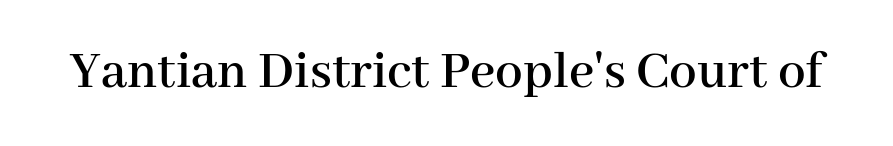
The image shows 55 px serif type, upright; set normal letter spacing, not underlined; high stroke contrast and a medium x-height.
